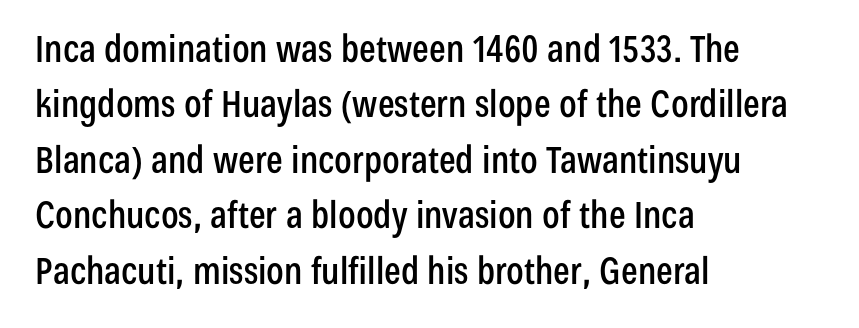
Q: Is the text italic (slanted)? A: No, it is upright.
Q: Is the typeface a serif or a sans-serif typeface? A: Sans-serif.
Q: Is the text underlined? A: No.
Q: How is the paragraph aligned? A: Left-aligned.
Q: Is the spacing between letters normal or unusually wide? A: Normal.
Q: Is the spacing between lines tight, normal or loose? A: Normal.
Q: Width (condensed, normal, or wide)? A: Condensed.
Q: Stroke contrast? A: Low.
Q: x-height? A: Medium.
Q: Monospaced? A: No.
